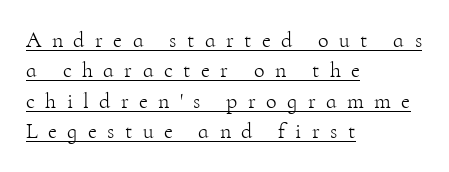
Q: Is the text bold? A: No.
Q: Is the text italic (slanted)? A: No, it is upright.
Q: Is the text underlined? A: Yes.
Q: How is the paragraph aligned? A: Left-aligned.
Q: Is the spacing between letters normal or unusually wide? A: Unusually wide.
Q: Is the spacing between lines tight, normal or loose? A: Normal.
